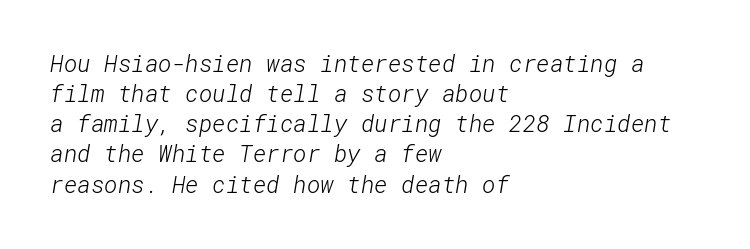
The image shows 23 px text type; set left-aligned, normal line spacing (1.31x), normal letter spacing, not underlined.
